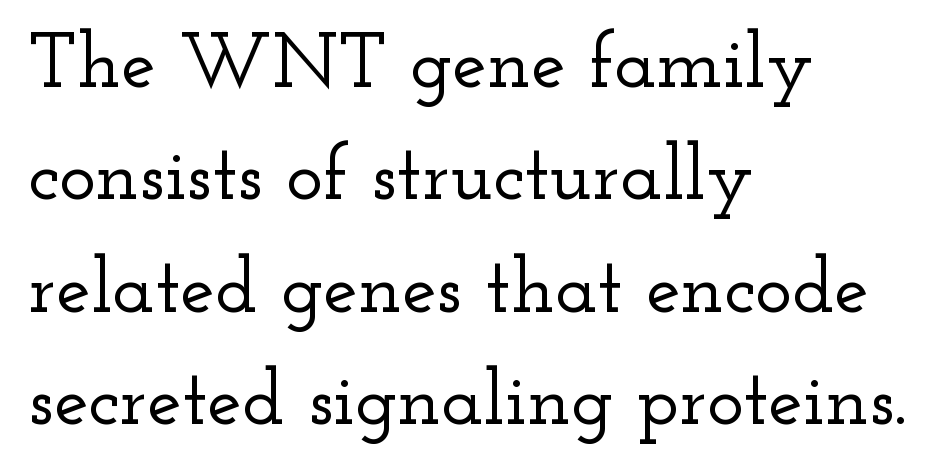
The image shows 78 px wide serif type, upright; set left-aligned, normal line spacing (1.44x), normal letter spacing, not underlined; low stroke contrast and a small x-height.
